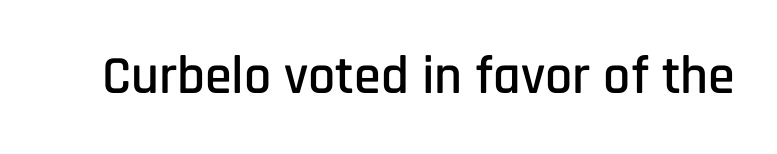
Q: Is the text italic (slanted)? A: No, it is upright.
Q: Is the typeface a serif or a sans-serif typeface? A: Sans-serif.
Q: Is the text underlined? A: No.
Q: Is the spacing between letters normal or unusually wide? A: Normal.
Q: Width (condensed, normal, or wide)? A: Condensed.
Q: Stroke contrast? A: Low.
Q: x-height? A: Large.
Q: Monospaced? A: No.
